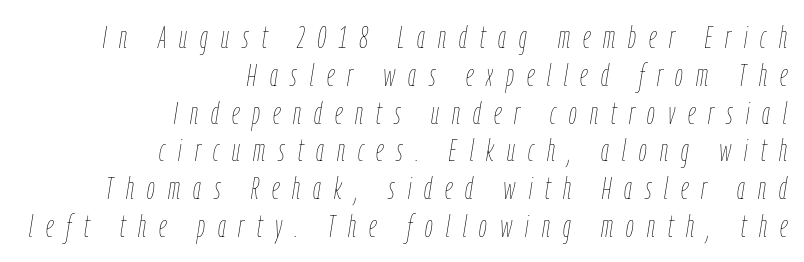
Unmarked baselines from the first word to the last. The horizontal fit of the characters is loose and conspicuously gappy. Rendered with sloped, italic letterforms. Notice how the passage keeps a crisp vertical edge on the right only.
